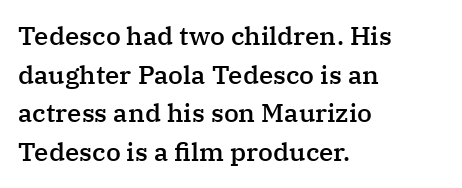
What stands out about the letter spacing? Nothing — it is the standard amount. Where is the straight margin? On the left. The glyphs are unaccompanied by any horizontal stroke below them. Is there any slant? The stems are plumb. The leading is moderate, giving the passage an even texture.
